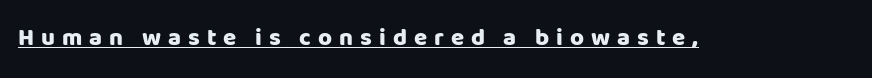
{"italic": "no", "bold": "yes", "underline": "yes", "letter_spacing": "wide", "letter_spacing_em": 0.29, "glyph_px": 24}
